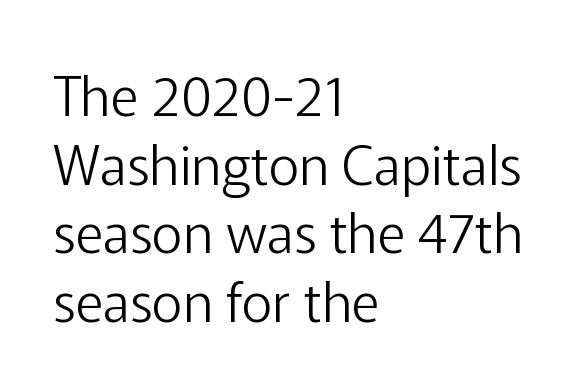
Varying glyph widths throughout — classic text-font behaviour. The gaps between neighbouring characters are ordinary and unremarkable. Stems here are at most as thick as an everyday book face. A classic flush-left, rag-right setting is used for this passage. A roman cut, with each character standing at attention.
